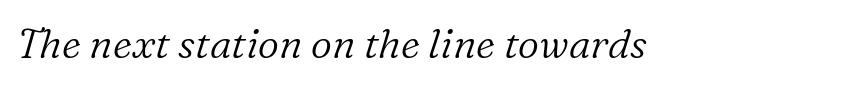
A typesetter would call this proportional, since set widths differ per character. Looking at the ascenders, they clearly lean. The words here are not underlined. There is no visible air inserted between adjacent glyphs. Unlike a clean sans, this face finishes its strokes with serifs.
